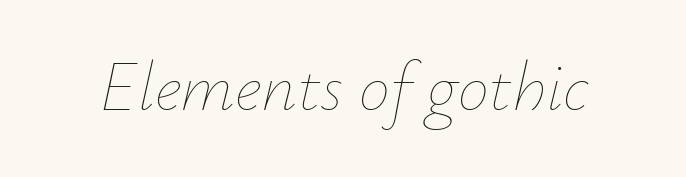
The image shows 70 px thin type, italic (leaning right); set normal letter spacing, not underlined; low stroke contrast and a small x-height.
